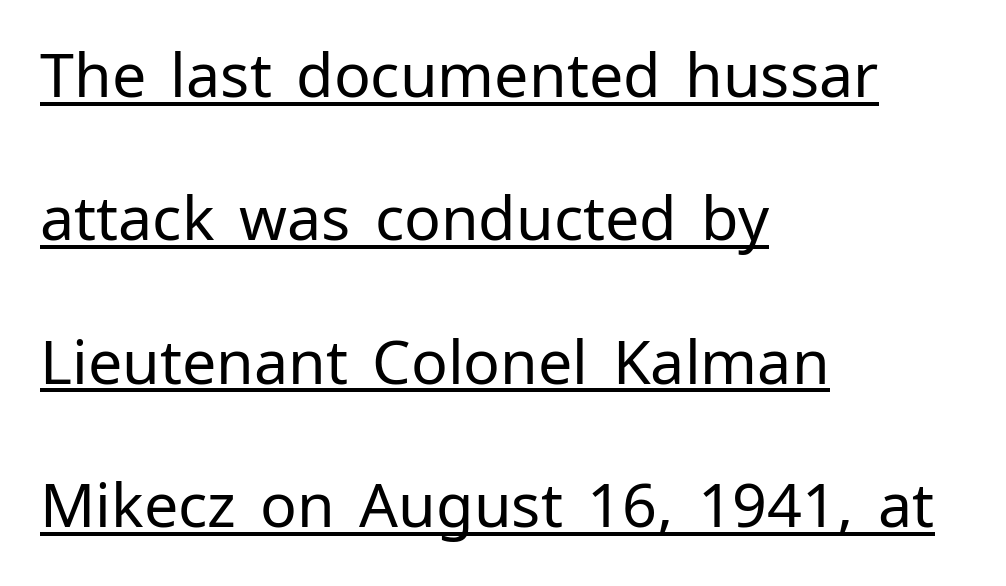
{"serif": "no", "italic": "no", "bold": "no", "weight": "regular", "width": "normal", "stroke_contrast": "low", "x_height": "medium", "monospaced": "no", "underline": "yes", "align": "left", "line_spacing": "loose", "line_spacing_ratio": 2.35, "letter_spacing": "normal", "letter_spacing_em": 0.0, "glyph_px": 61}
